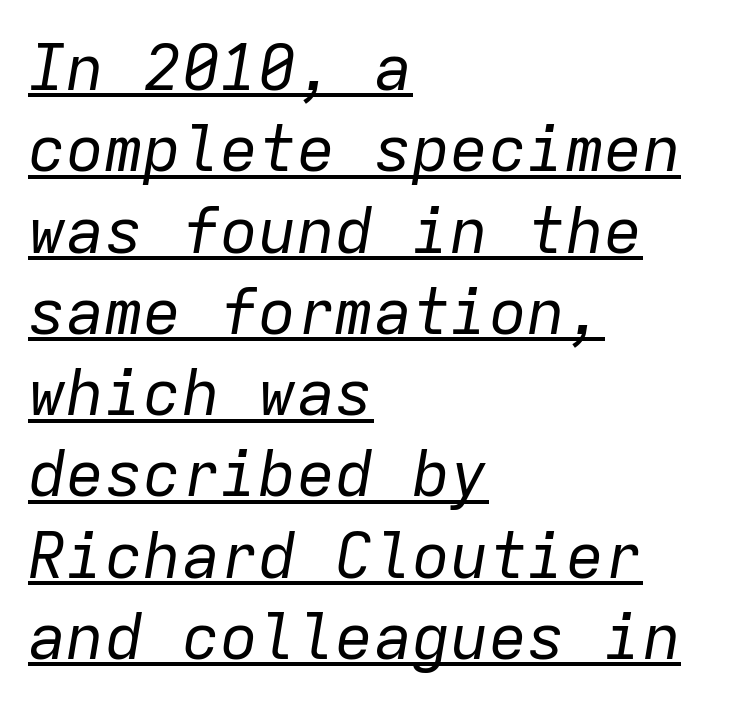
Would a proofreader flag this as italicized? Yes. You could count columns in this text — the font is strictly monospaced. Each word holds together tightly as a unit, with standard inter-letter gaps. Weight class: somewhere from thin through regular. One-word summary of the alignment: left. The words here are underlined.
